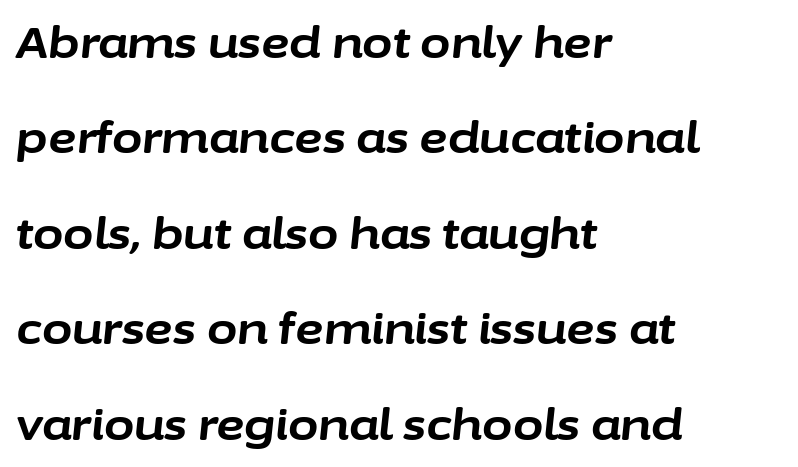
{"italic": "yes", "lean": "right", "slant_degrees": 6, "bold": "yes", "weight": "bold", "width": "normal", "stroke_contrast": "low", "x_height": "medium", "monospaced": "no", "underline": "no", "align": "left", "line_spacing": "loose", "line_spacing_ratio": 2.17, "letter_spacing": "normal", "letter_spacing_em": 0.0, "glyph_px": 44}
